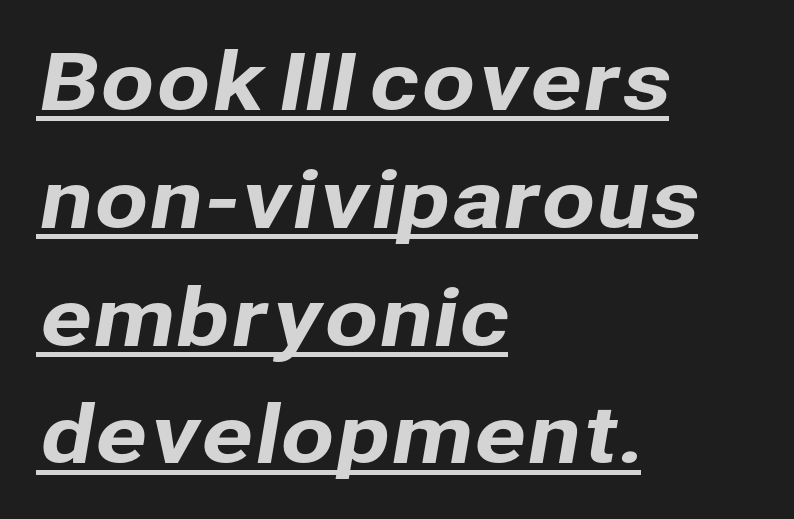
{"serif": "no", "width": "normal", "stroke_contrast": "low", "x_height": "medium", "monospaced": "no", "underline": "yes", "align": "left", "line_spacing": "normal", "line_spacing_ratio": 1.51, "letter_spacing": "normal", "letter_spacing_em": 0.0, "glyph_px": 78}
